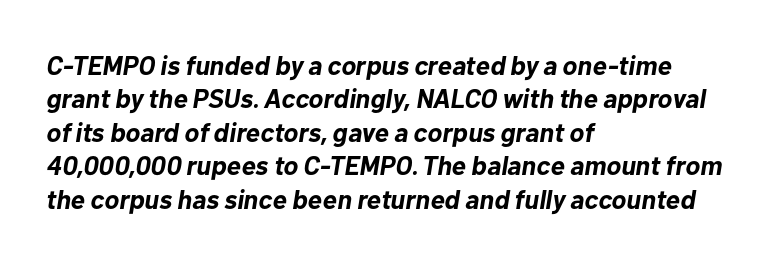
{"italic": "yes", "lean": "right", "slant_degrees": 10, "bold": "yes", "underline": "no", "align": "left", "line_spacing_ratio": 1.24, "letter_spacing": "normal", "letter_spacing_em": 0.0, "glyph_px": 27}
